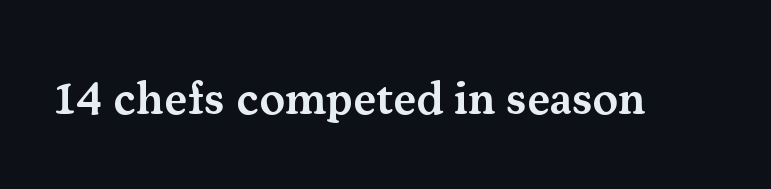
The image shows 48 px semibold serif type, upright; set normal letter spacing, not underlined; medium stroke contrast and a small x-height.
